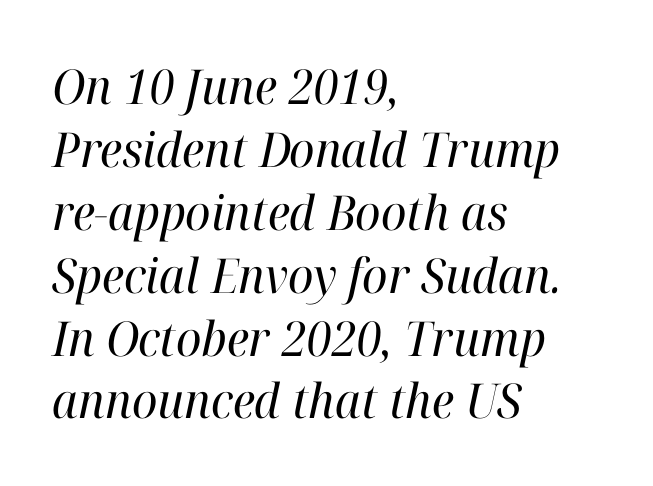
{"serif": "yes", "italic": "yes", "lean": "right", "slant_degrees": 12, "bold": "no", "weight": "regular", "width": "normal", "stroke_contrast": "high", "x_height": "medium", "monospaced": "no", "underline": "no", "align": "left", "line_spacing": "normal", "line_spacing_ratio": 1.31, "letter_spacing": "normal", "letter_spacing_em": 0.0, "glyph_px": 48}
